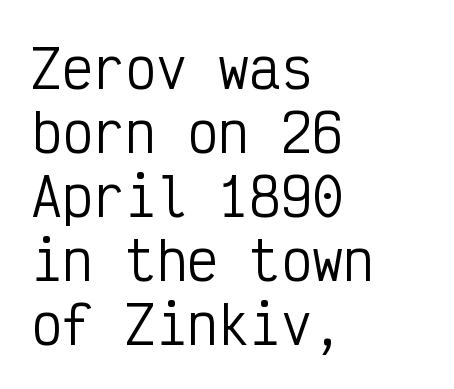
The image shows 52 px regular-weight, condensed sans-serif type, upright, monospaced; set left-aligned, line spacing 1.23x, normal letter spacing, not underlined; low stroke contrast and a medium x-height.
